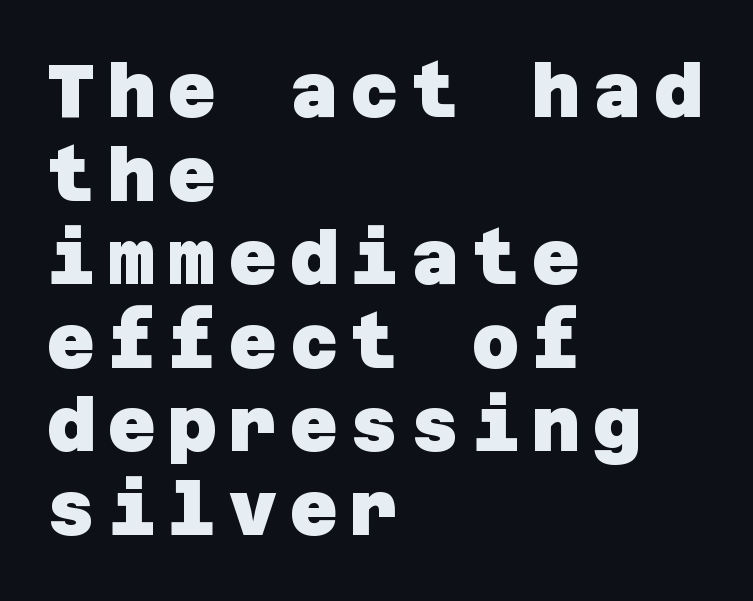
Q: Is the text bold? A: Yes.
Q: Is the typeface a serif or a sans-serif typeface? A: Sans-serif.
Q: Is the text underlined? A: No.
Q: How is the paragraph aligned? A: Left-aligned.
Q: Is the spacing between lines tight, normal or loose? A: Tight.
Q: Width (condensed, normal, or wide)? A: Normal.
Q: Stroke contrast? A: Low.
Q: x-height? A: Large.
